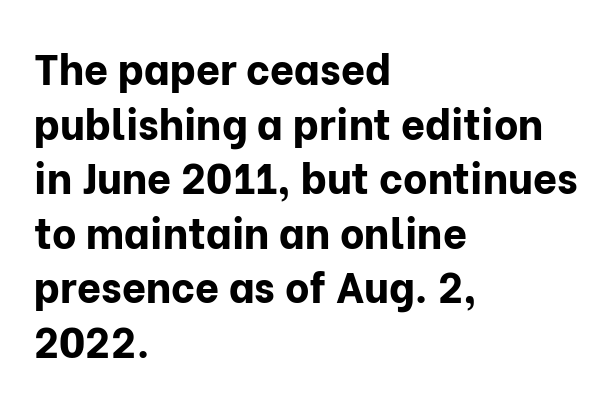
The image shows 42 px bold sans-serif type, upright; set left-aligned, normal line spacing (1.3x), normal letter spacing, not underlined; low stroke contrast and a medium x-height.
